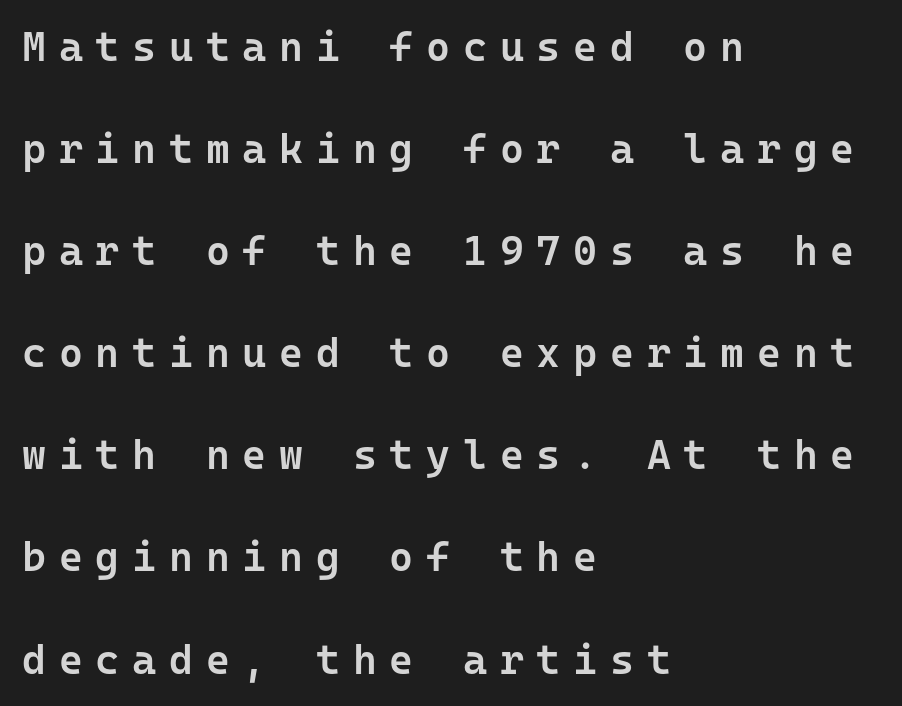
Think of a typewriter: that constant character pitch is what you see here. Underlining? Definitely not there. The specimen reads as upright at a glance. Set as a demibold, roughly 600 on the weight scale. This sample uses expanded letter spacing, leaving extra air between glyphs. Font category for this specimen: sans-serif.
